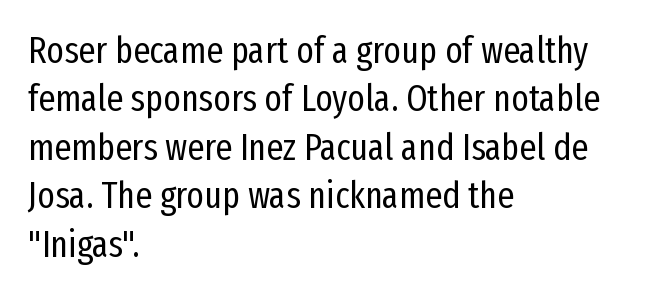
The image shows 37 px regular-weight, condensed sans-serif type, upright; set left-aligned, normal line spacing (1.31x), normal letter spacing, not underlined; low stroke contrast and a medium x-height.
